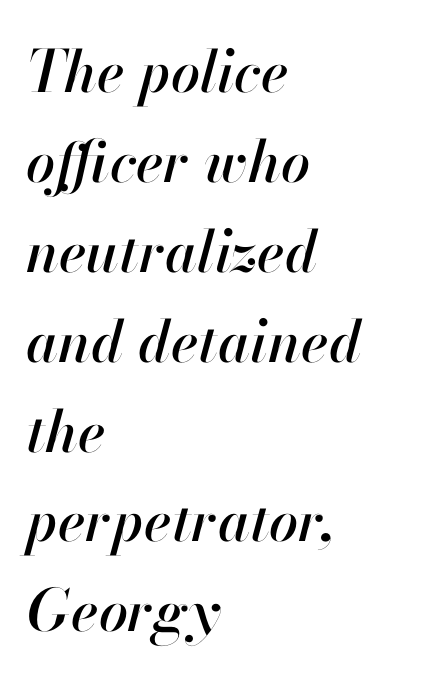
Posture: slanted. Every row of glyphs begins at an identical x-position on the left. The leading is moderate, giving the passage an even texture. The space directly below the letters is spotless.
